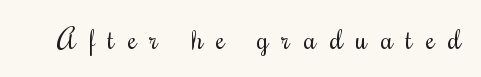
Only glyphs here, with clear space below each row. This rendering widens character spacing well past its baseline value. The cut favours lightness, reaching ordinary text weight at its darkest.
